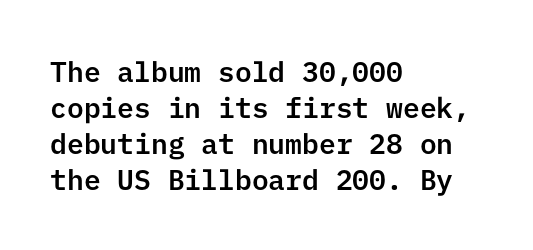
The zone under the glyphs is completely vacant. These lines were composed using upright roman letters. Each letter's strokes conclude bluntly, with no projecting serifs. Evenly set lines give the paragraph a standard silhouette.
